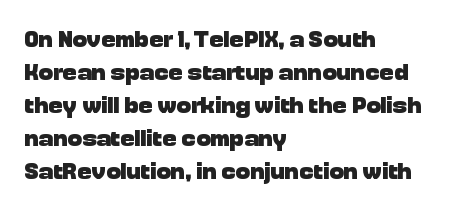
The tracking reads as untouched default to a designer's eye. Check the space under the baseline: it is left empty. The letters stand straight up with perfectly vertical stems. Each line starts at the same left margin while the right side varies. Weight check: bold — yes, fully. These lines sit exactly where default settings would place them.
